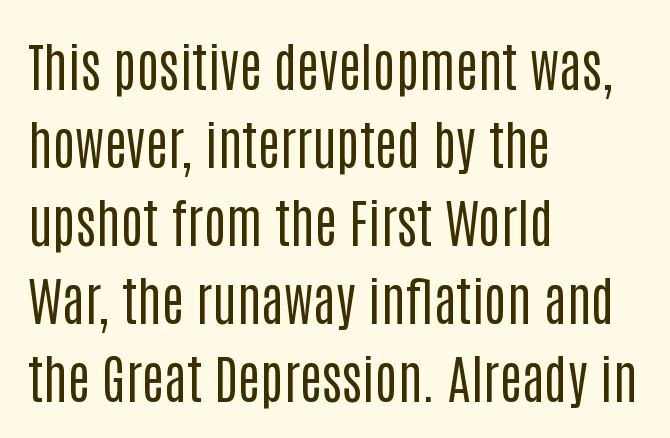
{"serif": "no", "italic": "no", "bold": "no", "weight": "regular", "width": "condensed", "stroke_contrast": "low", "x_height": "large", "monospaced": "no", "underline": "no", "align": "left", "line_spacing": "normal", "line_spacing_ratio": 1.47, "letter_spacing": "normal", "letter_spacing_em": 0.0, "glyph_px": 53}
